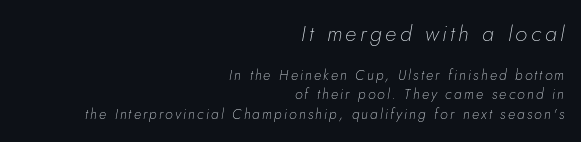
{"italic": "yes", "lean": "right", "slant_degrees": 5, "bold": "no", "underline": "no", "align": "right", "line_spacing": "normal", "line_spacing_ratio": 1.38, "larger_block": "first", "size_ratio": 1.57, "glyph_px": 22}
